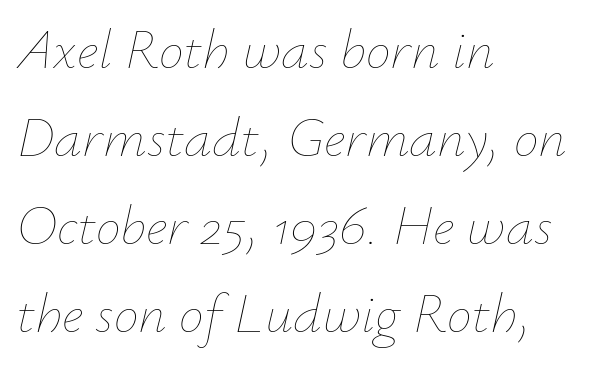
Q: Is the text bold? A: No.
Q: Is the text italic (slanted)? A: Yes, it leans right by about 12 degrees.
Q: Is the text underlined? A: No.
Q: How is the paragraph aligned? A: Left-aligned.
Q: Is the spacing between letters normal or unusually wide? A: Normal.
Q: Is the spacing between lines tight, normal or loose? A: Normal.
Q: Width (condensed, normal, or wide)? A: Normal.
Q: Stroke contrast? A: Low.
Q: x-height? A: Small.
Q: Monospaced? A: No.
